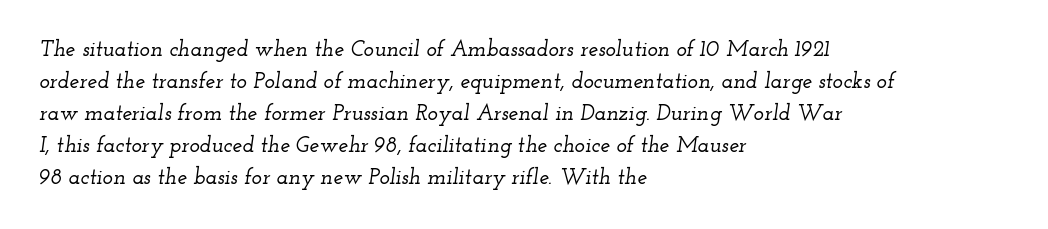
The rag falls on the right side of this text block. Notice how the stems are inclined rather than vertical — that's the hallmark of italics. Honestly, the letter spacing is just normal — you wouldn't notice it. Line spacing here is normal.
